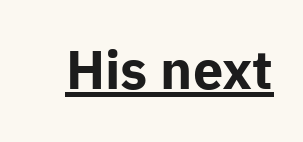
{"serif": "no", "italic": "no", "bold": "yes", "weight": "bold", "width": "normal", "stroke_contrast": "low", "x_height": "medium", "monospaced": "no", "underline": "yes", "letter_spacing": "normal", "letter_spacing_em": 0.0, "glyph_px": 54}
